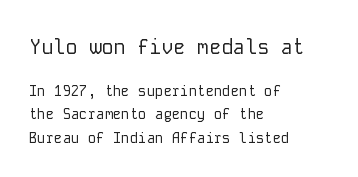
The paragraph shown leans on its left margin. The designer gave the opening block more size than the closing block. Unbolded letterforms with no extra heft. Type without underlining. Upright lettering throughout.
